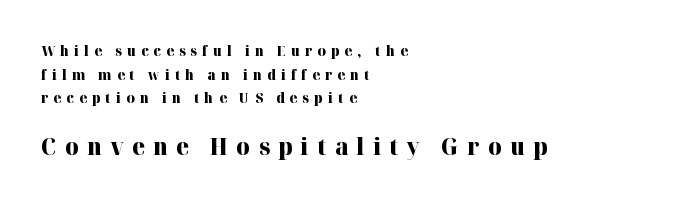
{"italic": "no", "bold": "yes", "underline": "no", "align": "left", "line_spacing": "normal", "line_spacing_ratio": 1.69, "letter_spacing": "wide", "letter_spacing_em": 0.36, "larger_block": "second", "size_ratio": 1.64, "glyph_px": 23}
